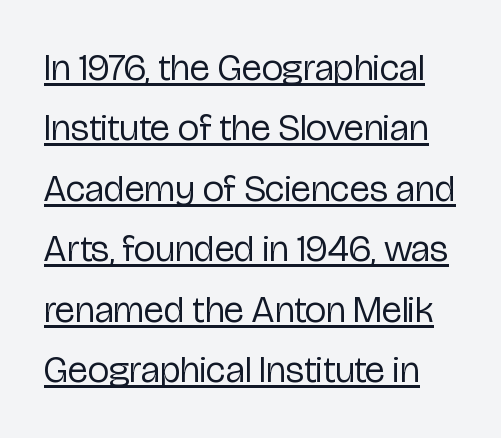
Q: Is the text bold? A: No.
Q: Is the text italic (slanted)? A: No, it is upright.
Q: Is the typeface a serif or a sans-serif typeface? A: Sans-serif.
Q: Is the text underlined? A: Yes.
Q: Is the spacing between letters normal or unusually wide? A: Normal.
Q: Is the spacing between lines tight, normal or loose? A: Normal.
Q: Width (condensed, normal, or wide)? A: Condensed.
Q: Stroke contrast? A: Low.
Q: x-height? A: Medium.
Q: Monospaced? A: No.
